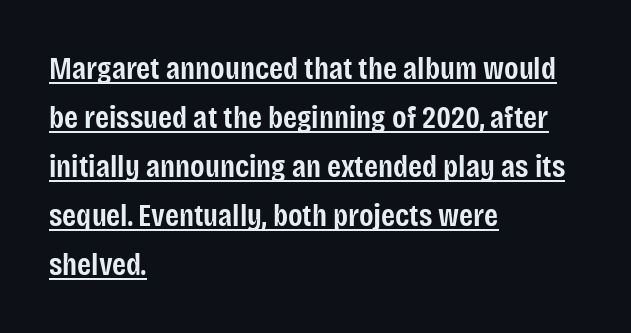
Between one letter and the next there's only the usual sliver of space. This is the regular roman posture of the typeface. The glyphs have the mass of a demibold cut, below bold. How would I describe the line gaps? Plain and ordinary.
